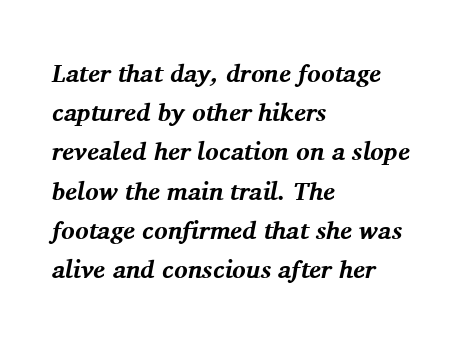
Q: Is the text bold? A: Yes.
Q: Is the text italic (slanted)? A: Yes, it leans right by about 11 degrees.
Q: Is the text underlined? A: No.
Q: How is the paragraph aligned? A: Left-aligned.
Q: Is the spacing between letters normal or unusually wide? A: Normal.
Q: Is the spacing between lines tight, normal or loose? A: Normal.
